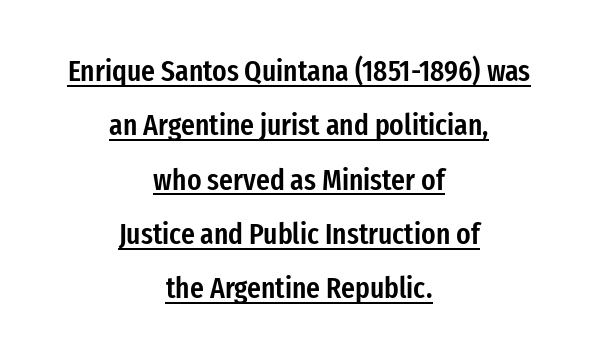
The image shows 30 px semibold, condensed sans-serif type, upright; set centered, line spacing 1.81x, normal letter spacing, underlined; low stroke contrast and a medium x-height.
